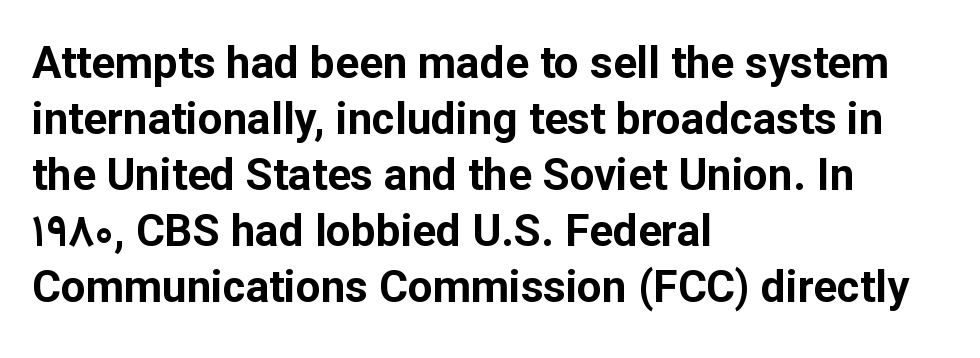
Q: Is the text bold? A: Yes.
Q: Is the text italic (slanted)? A: No, it is upright.
Q: Is the typeface a serif or a sans-serif typeface? A: Sans-serif.
Q: Is the text underlined? A: No.
Q: How is the paragraph aligned? A: Left-aligned.
Q: Is the spacing between letters normal or unusually wide? A: Normal.
Q: Is the spacing between lines tight, normal or loose? A: Normal.
Q: Width (condensed, normal, or wide)? A: Normal.
Q: Stroke contrast? A: Low.
Q: x-height? A: Medium.
Q: Monospaced? A: No.
